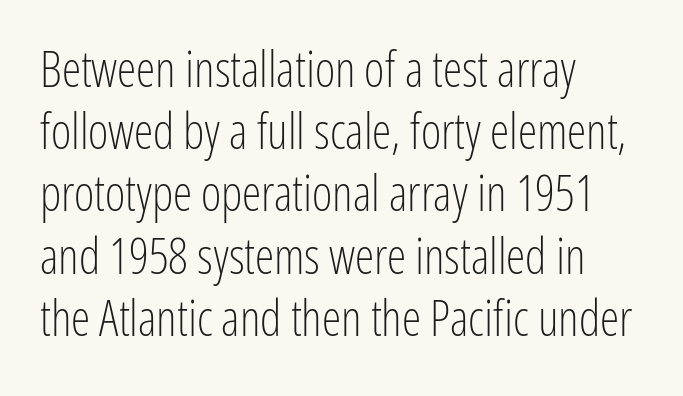
Q: Is the text bold? A: No.
Q: Is the text italic (slanted)? A: No, it is upright.
Q: Is the typeface a serif or a sans-serif typeface? A: Sans-serif.
Q: Is the text underlined? A: No.
Q: How is the paragraph aligned? A: Left-aligned.
Q: Is the spacing between letters normal or unusually wide? A: Normal.
Q: Is the spacing between lines tight, normal or loose? A: Normal.
Q: Width (condensed, normal, or wide)? A: Condensed.
Q: Stroke contrast? A: Low.
Q: x-height? A: Medium.
Q: Monospaced? A: No.
